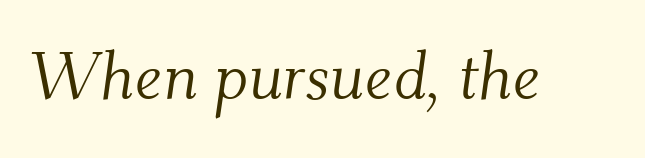
The image shows 66 px light serif type, italic (leaning right); set normal letter spacing, not underlined; medium stroke contrast and a small x-height.
